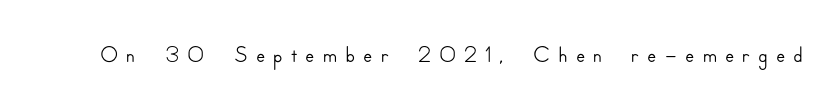
Do the letters lean? They stand straight. What stands out about the letter spacing? Its width — letters are far apart. Underline: absent. Nothing sits at the stroke ends, so this counts as sans-serif. Is this a fixed-width face? No — the glyphs have proportional, varying widths.
